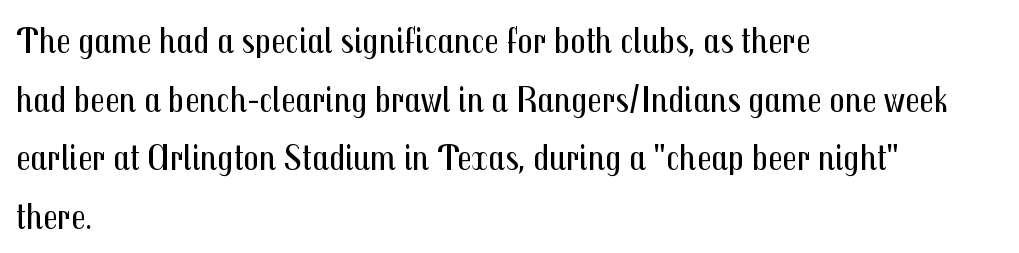
The image shows 38 px regular-weight, condensed sans-serif type, upright; set left-aligned, normal line spacing (1.54x), normal letter spacing, not underlined; medium stroke contrast and a medium x-height.
